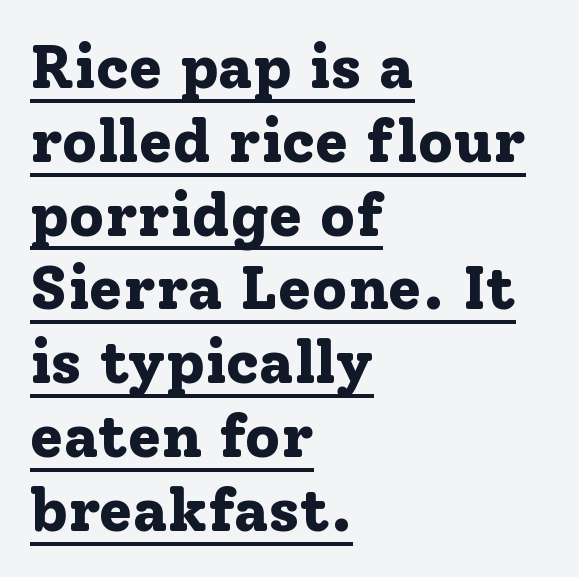
Think of a printed novel: that variable character pitch is what you see here. The text was rendered using a seriffed face with decorative stroke endings. A student would call this left alignment; a typographer would say flush left, rag right. Every word sits above its own underline. The passage shown is emphatically bold. Characters follow at the spacing the type designer built in.
